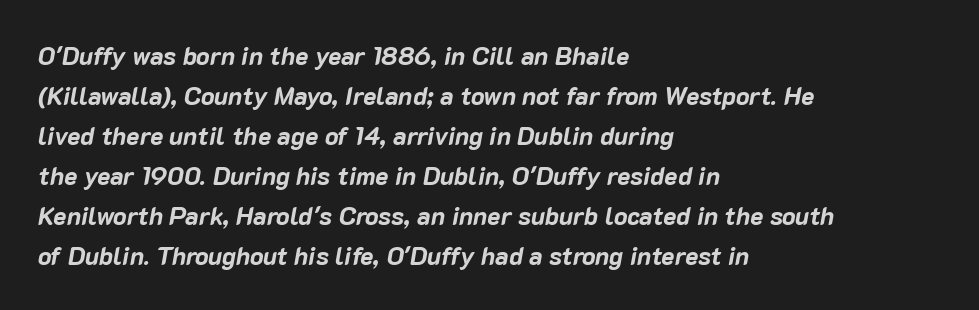
Check under the words: just untouched page. The passage shown stacks its lines at a standard gap. A typesetter would call this zero additional tracking. Characters are canted at an angle relative to the baseline's perpendicular. Horizontal alignment here is leftward, the default for most running prose. Chunky letters — that's bold for sure.
